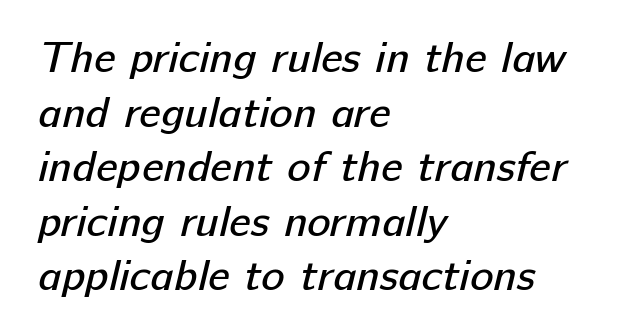
{"serif": "no", "bold": "no", "weight": "regular", "width": "normal", "stroke_contrast": "low", "x_height": "medium", "monospaced": "no", "underline": "no", "align": "left", "line_spacing_ratio": 1.24, "letter_spacing": "normal", "letter_spacing_em": 0.0, "glyph_px": 44}
